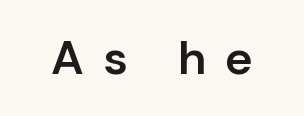
Ascenders rise straight up at ninety degrees. The type is letterspaced generously, with wide tracking. The passage shown is semibold, sitting just below true bold. Does the type have serifs? No, each stem ends abruptly. Check the space under the baseline: it is left empty.
